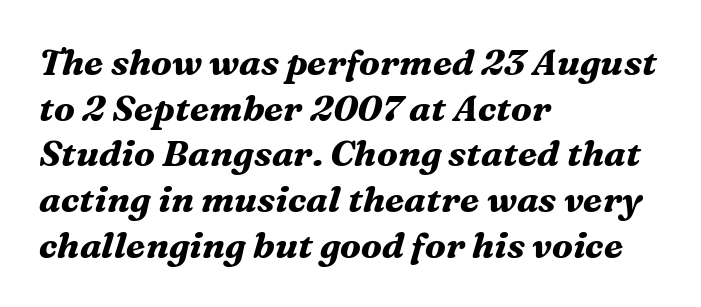
The image shows 36 px bold serif type, italic (leaning right); set left-aligned, normal line spacing (1.27x), normal letter spacing, not underlined; medium stroke contrast and a medium x-height.
